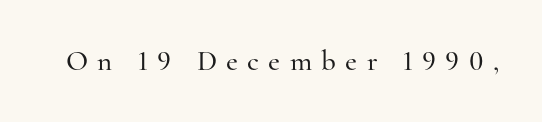
Q: Is the text italic (slanted)? A: No, it is upright.
Q: Is the typeface a serif or a sans-serif typeface? A: Serif.
Q: Is the text underlined? A: No.
Q: Is the spacing between letters normal or unusually wide? A: Unusually wide.
Q: Width (condensed, normal, or wide)? A: Normal.
Q: Stroke contrast? A: High.
Q: x-height? A: Small.
Q: Monospaced? A: No.
